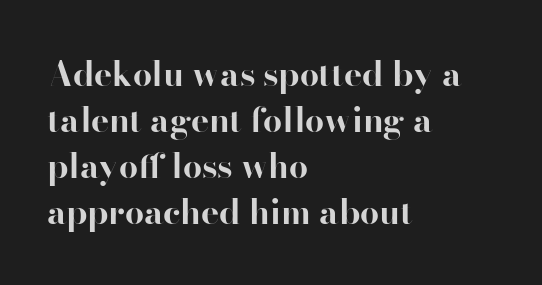
Q: Is the text bold? A: Yes.
Q: Is the text italic (slanted)? A: No, it is upright.
Q: Is the typeface a serif or a sans-serif typeface? A: Serif.
Q: Is the text underlined? A: No.
Q: How is the paragraph aligned? A: Left-aligned.
Q: Is the spacing between letters normal or unusually wide? A: Normal.
Q: Is the spacing between lines tight, normal or loose? A: Normal.
Q: Width (condensed, normal, or wide)? A: Normal.
Q: Stroke contrast? A: High.
Q: x-height? A: Small.
Q: Monospaced? A: No.
